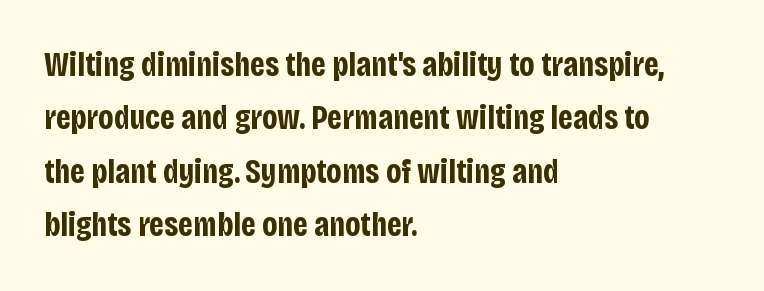
The rendering keeps characters at their native spacing. Left-aligned paragraph, ragged on the right. Do the characters align in a grid? No, the font is proportional. Rows of type keep a routine distance in the vertical direction.
